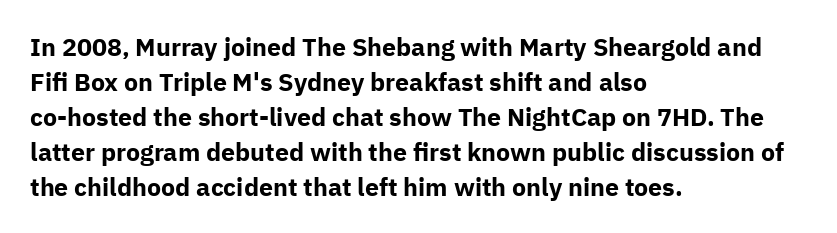
{"italic": "no", "bold": "yes", "underline": "no", "align": "left", "line_spacing": "normal", "line_spacing_ratio": 1.4, "letter_spacing": "normal", "letter_spacing_em": 0.0, "glyph_px": 25}
